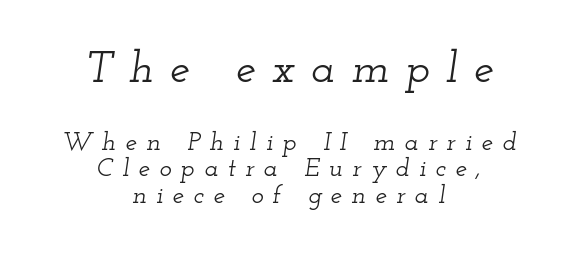
Q: Is the text italic (slanted)? A: Yes, it leans right by about 12 degrees.
Q: Is the typeface a serif or a sans-serif typeface? A: Serif.
Q: Is the text underlined? A: No.
Q: How is the paragraph aligned? A: Centered.
Q: Is the spacing between letters normal or unusually wide? A: Unusually wide.
Q: Is the spacing between lines tight, normal or loose? A: Tight.
Q: Which block of text is set in a larger size, the first (top) or the second (bottom)? A: The first (top) one.
Q: Width (condensed, normal, or wide)? A: Wide.
Q: Stroke contrast? A: Low.
Q: x-height? A: Small.
Q: Monospaced? A: No.
